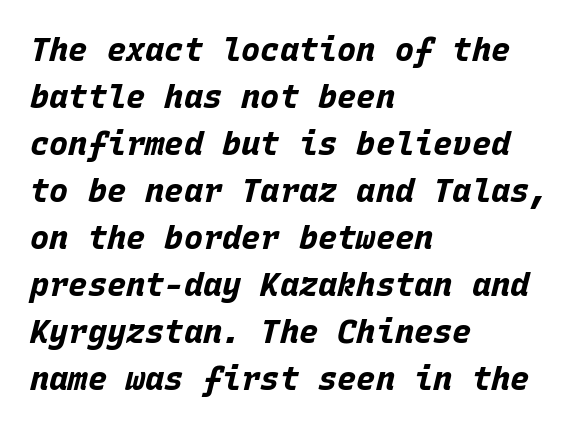
Q: Is the text bold? A: Yes.
Q: Is the text italic (slanted)? A: Yes, it leans right by about 15 degrees.
Q: Is the text underlined? A: No.
Q: How is the paragraph aligned? A: Left-aligned.
Q: Is the spacing between letters normal or unusually wide? A: Normal.
Q: Is the spacing between lines tight, normal or loose? A: Normal.
Q: Width (condensed, normal, or wide)? A: Normal.
Q: Stroke contrast? A: Low.
Q: x-height? A: Large.
Q: Monospaced? A: Yes.
